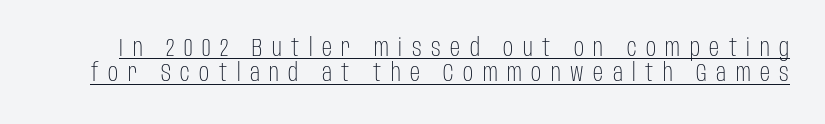
{"italic": "no", "bold": "no", "underline": "yes", "line_spacing": "tight", "line_spacing_ratio": 1.01, "letter_spacing": "wide", "letter_spacing_em": 0.38, "glyph_px": 25}
